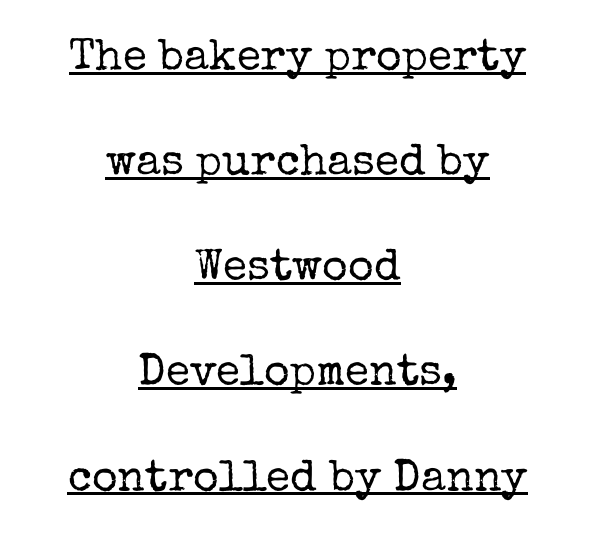
Q: Is the text bold? A: No.
Q: Is the text italic (slanted)? A: No, it is upright.
Q: Is the typeface a serif or a sans-serif typeface? A: Serif.
Q: Is the text underlined? A: Yes.
Q: How is the paragraph aligned? A: Centered.
Q: Is the spacing between letters normal or unusually wide? A: Normal.
Q: Is the spacing between lines tight, normal or loose? A: Loose.
Q: Width (condensed, normal, or wide)? A: Normal.
Q: Stroke contrast? A: Low.
Q: x-height? A: Medium.
Q: Monospaced? A: No.
